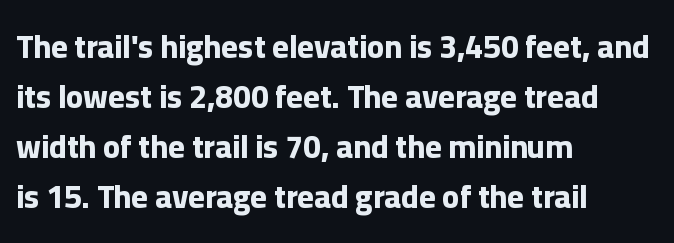
Q: Is the text bold? A: Yes.
Q: Is the text italic (slanted)? A: No, it is upright.
Q: Is the typeface a serif or a sans-serif typeface? A: Sans-serif.
Q: Is the text underlined? A: No.
Q: How is the paragraph aligned? A: Left-aligned.
Q: Is the spacing between letters normal or unusually wide? A: Normal.
Q: Is the spacing between lines tight, normal or loose? A: Normal.
Q: Width (condensed, normal, or wide)? A: Normal.
Q: Stroke contrast? A: Low.
Q: x-height? A: Medium.
Q: Monospaced? A: No.
